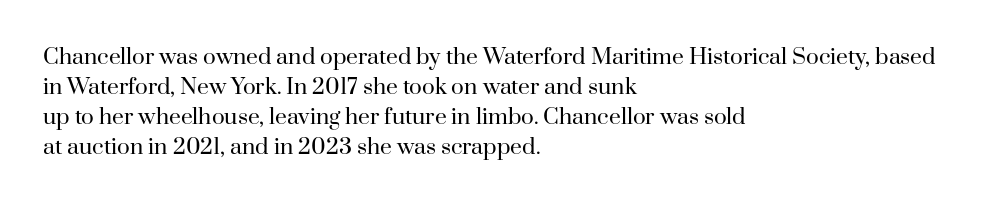
Q: Is the text bold? A: No.
Q: Is the text italic (slanted)? A: No, it is upright.
Q: Is the text underlined? A: No.
Q: How is the paragraph aligned? A: Left-aligned.
Q: Is the spacing between letters normal or unusually wide? A: Normal.
Q: Is the spacing between lines tight, normal or loose? A: Normal.
